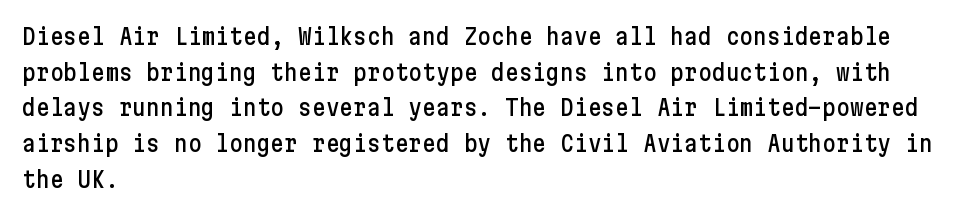
Every row of glyphs begins at an identical x-position on the left. The passage shown has conventional tracking throughout. A typesetter would mark this as roman, not italic. Letters rest on an invisible, unmarked baseline. In terms of leading, this rendering sits right in the middle.
